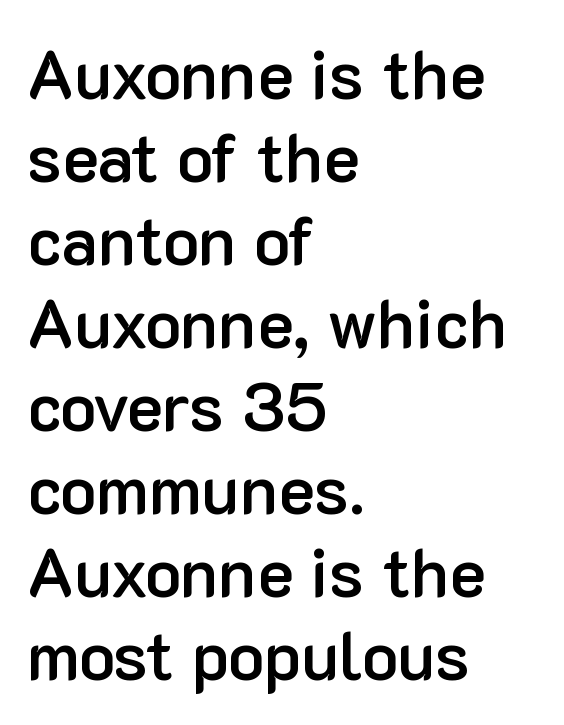
The image shows 68 px semibold sans-serif type, upright; set left-aligned, line spacing 1.22x, normal letter spacing, not underlined; low stroke contrast and a medium x-height.
